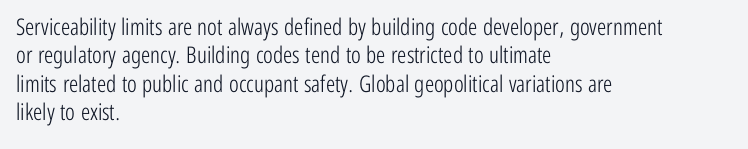
The image shows 23 px text type, upright; set left-aligned, line spacing 1.23x, normal letter spacing, not underlined.
